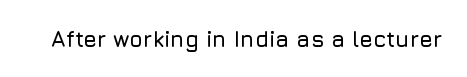
Q: Is the text italic (slanted)? A: No, it is upright.
Q: Is the text underlined? A: No.
Q: Is the spacing between letters normal or unusually wide? A: Normal.
